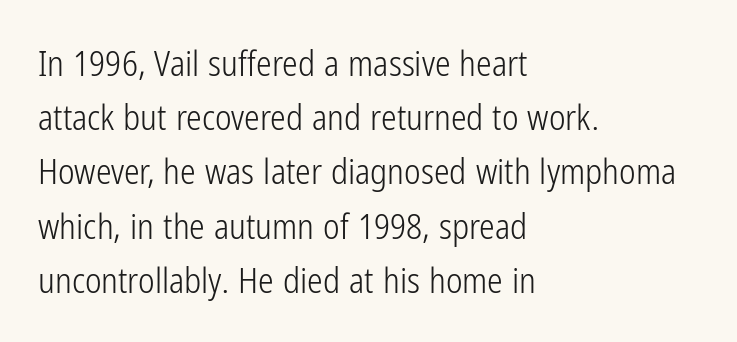
In terms of leading, this rendering sits right in the middle. Posture: upright roman. A typesetter would call this proportional, since set widths differ per character. Nope, no serifs anywhere on these letters. Words float on clear page, feet unadorned. What stands out about the letter spacing? Nothing — it is the standard amount.
